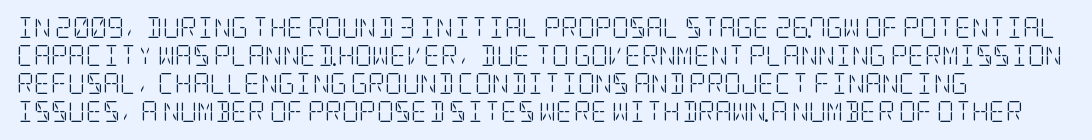
The image shows 21 px text type, upright; set left-aligned, normal line spacing (1.34x), normal letter spacing, not underlined.
